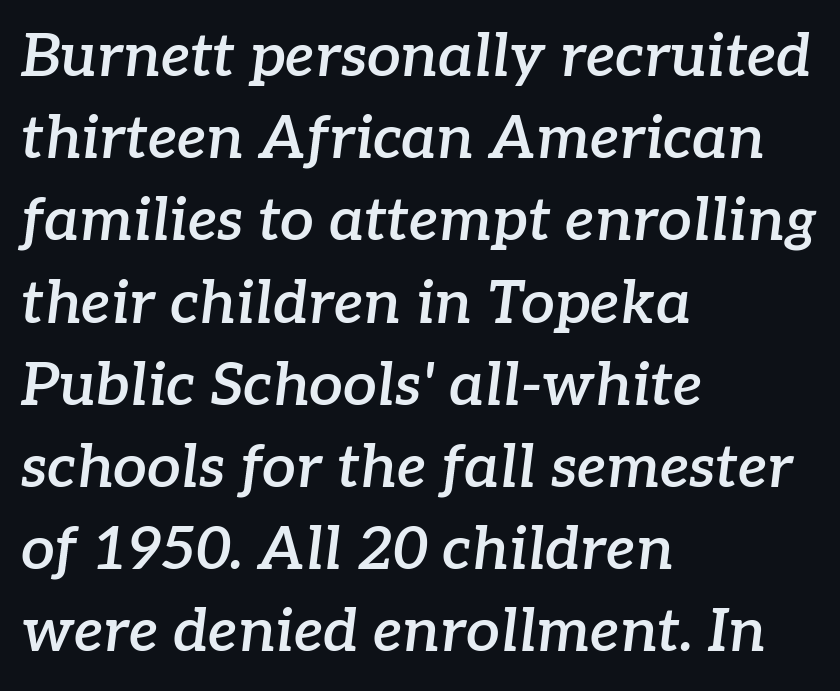
Q: Is the text bold? A: Semi-bold.
Q: Is the text italic (slanted)? A: Yes, it leans right by about 7 degrees.
Q: Is the typeface a serif or a sans-serif typeface? A: Serif.
Q: Is the text underlined? A: No.
Q: How is the paragraph aligned? A: Left-aligned.
Q: Is the spacing between letters normal or unusually wide? A: Normal.
Q: Is the spacing between lines tight, normal or loose? A: Normal.
Q: Width (condensed, normal, or wide)? A: Normal.
Q: Stroke contrast? A: Low.
Q: x-height? A: Medium.
Q: Monospaced? A: No.
